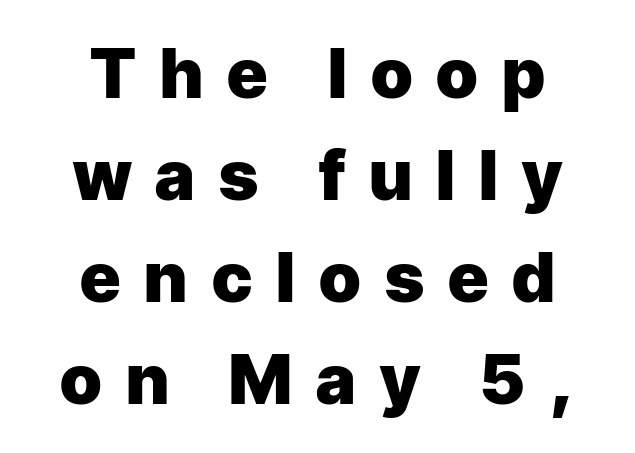
Typographic density is high because the face is bold. A typesetter would call this proportional, since set widths differ per character. Stroke terminals: plain, sans-serif. A bare baseline throughout the passage. Each line is balanced around a shared central axis.
